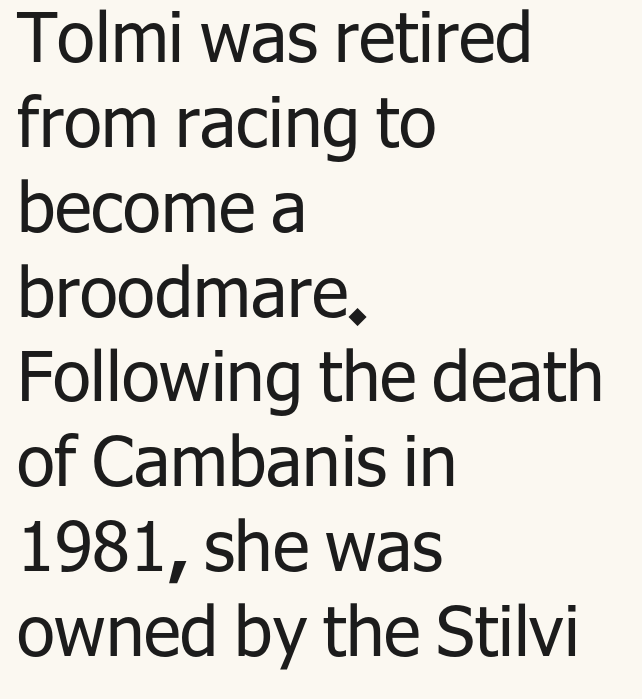
The image shows 69 px regular-weight sans-serif type, upright; set left-aligned, line spacing 1.23x, normal letter spacing, not underlined; low stroke contrast and a medium x-height.
